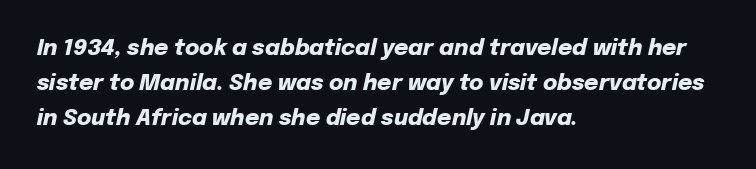
The image shows 22 px bold type, italic (leaning right); set left-aligned, normal line spacing (1.6x), normal letter spacing, not underlined.
